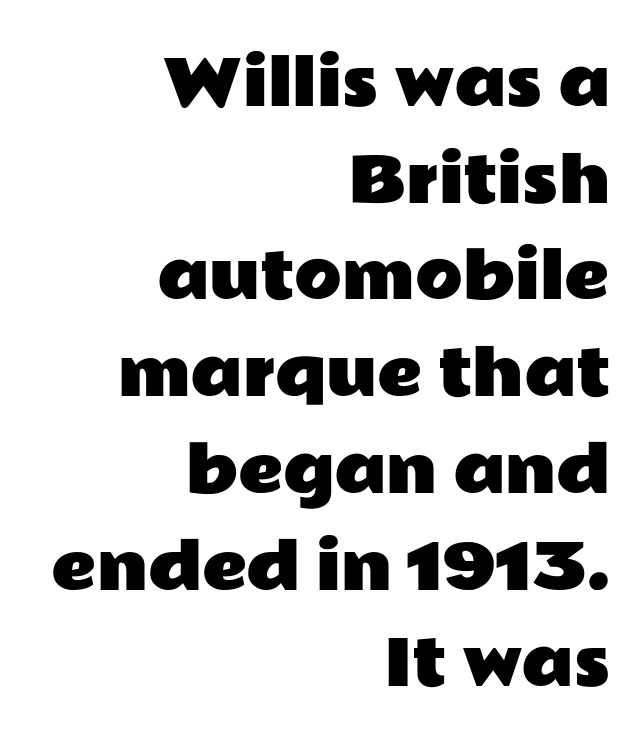
{"serif": "no", "italic": "no", "width": "wide", "stroke_contrast": "low", "x_height": "medium", "monospaced": "no", "underline": "no", "align": "right", "line_spacing": "normal", "line_spacing_ratio": 1.56, "letter_spacing": "normal", "letter_spacing_em": 0.0, "glyph_px": 62}
